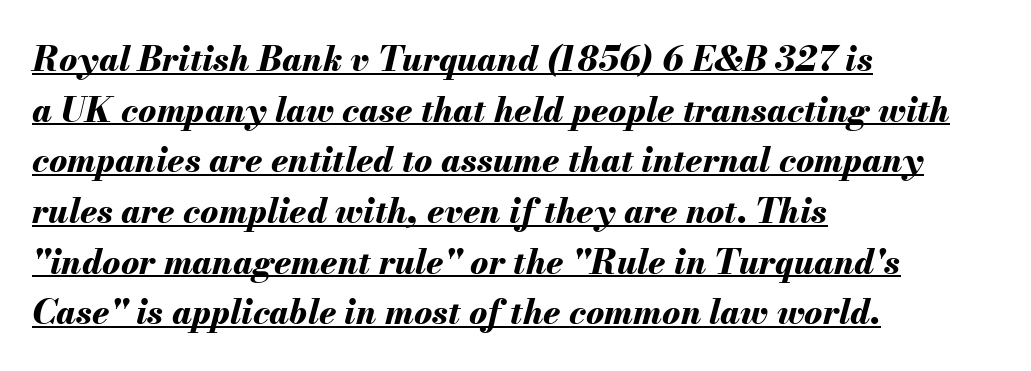
{"italic": "yes", "lean": "right", "slant_degrees": 13, "bold": "yes", "weight": "bold", "width": "normal", "stroke_contrast": "medium", "x_height": "small", "monospaced": "no", "underline": "yes", "align": "left", "line_spacing": "normal", "line_spacing_ratio": 1.49, "letter_spacing": "normal", "letter_spacing_em": 0.0, "glyph_px": 34}
